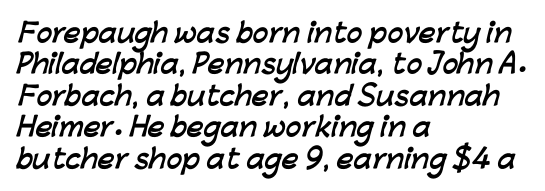
The glyphs are unaccompanied by any horizontal stroke below them. Weight check: bold — yes, fully. Glyph-to-glyph distance matches everyday printed text. Teacher's note: observe the even left margin — that is flush-left alignment.
